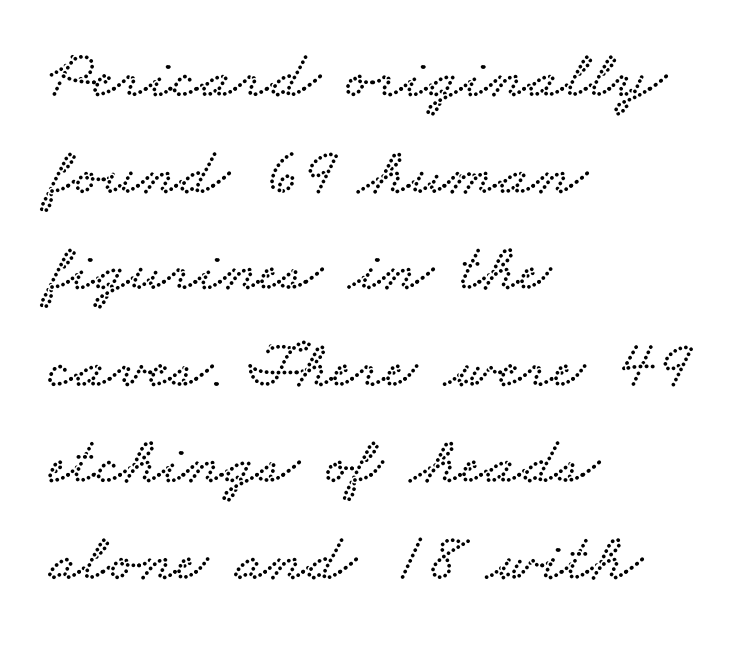
Q: Is the typeface a serif or a sans-serif typeface? A: Serif.
Q: Is the text underlined? A: No.
Q: How is the paragraph aligned? A: Left-aligned.
Q: Is the spacing between letters normal or unusually wide? A: Normal.
Q: Is the spacing between lines tight, normal or loose? A: Normal.
Q: Width (condensed, normal, or wide)? A: Wide.
Q: Stroke contrast? A: Low.
Q: x-height? A: Small.
Q: Monospaced? A: No.
